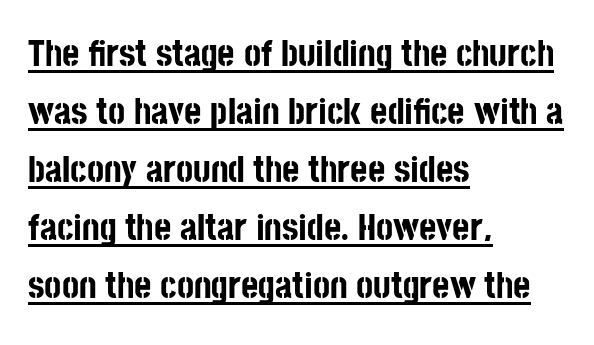
Q: Is the text bold? A: Yes.
Q: Is the text italic (slanted)? A: No, it is upright.
Q: Is the typeface a serif or a sans-serif typeface? A: Sans-serif.
Q: Is the text underlined? A: Yes.
Q: How is the paragraph aligned? A: Left-aligned.
Q: Is the spacing between letters normal or unusually wide? A: Normal.
Q: Is the spacing between lines tight, normal or loose? A: Normal.
Q: Width (condensed, normal, or wide)? A: Condensed.
Q: Stroke contrast? A: Low.
Q: x-height? A: Large.
Q: Monospaced? A: No.
